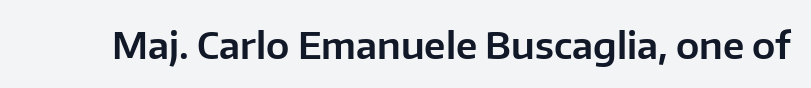
Spacing between characters is what you'd get straight out of the box. Just letters on the line, the space beneath them empty. This rendering employs a face without finishing strokes, i.e., a sans-serif. Each letter keeps its own natural width here, so spacing adapts to shape. Quick note: not italic, upright.
